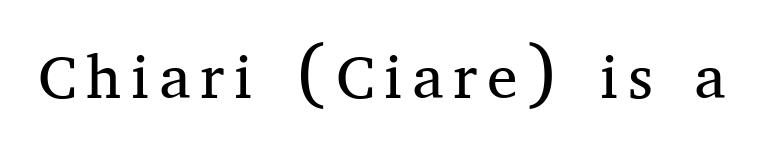
Look at the bottom of the vertical strokes: they flare into serifs here. Nope, not italic — everything's standing straight. A typesetter would call this proportional, since set widths differ per character. No chunkiness to these letters — they're not bold. The strip under each line holds only bare page.
